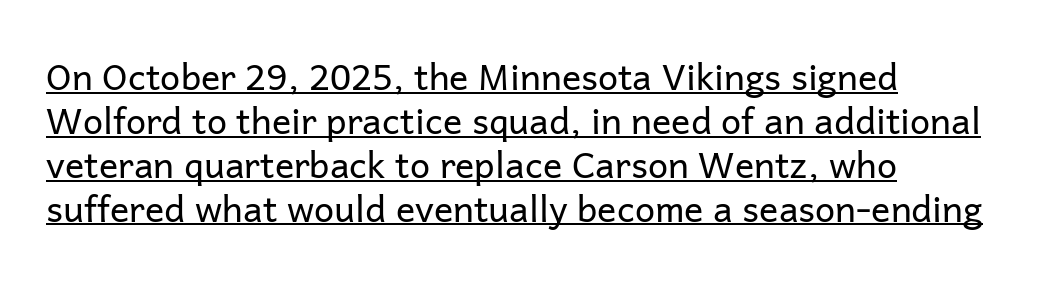
The image shows 36 px regular-weight sans-serif type, upright; set left-aligned, line spacing 1.22x, normal letter spacing, underlined; low stroke contrast and a medium x-height.
